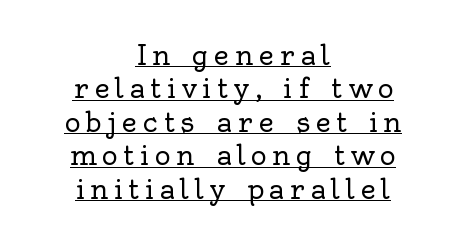
{"italic": "no", "bold": "no", "underline": "yes", "align": "center", "line_spacing_ratio": 1.24, "letter_spacing": "wide", "letter_spacing_em": 0.2, "glyph_px": 27}
